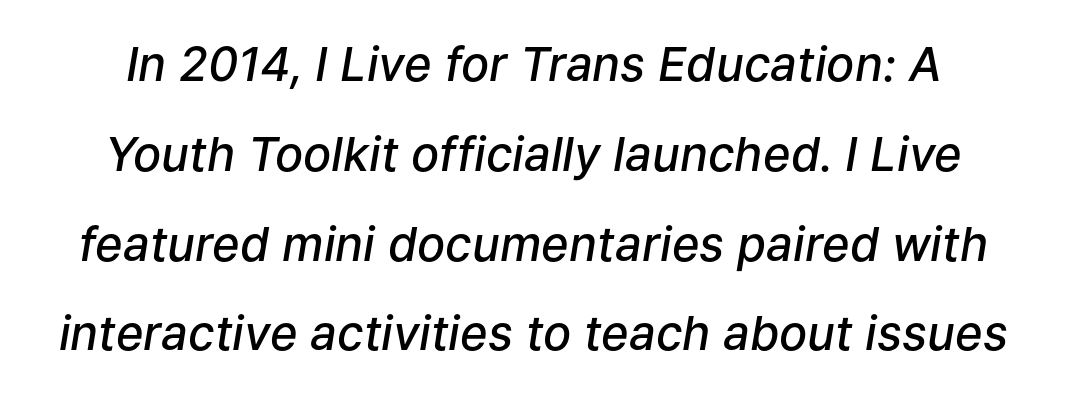
Q: Is the text bold? A: Semi-bold.
Q: Is the text italic (slanted)? A: Yes, it leans right by about 9 degrees.
Q: Is the text underlined? A: No.
Q: Is the spacing between letters normal or unusually wide? A: Normal.
Q: Is the spacing between lines tight, normal or loose? A: Loose.
Q: Width (condensed, normal, or wide)? A: Normal.
Q: Stroke contrast? A: Low.
Q: x-height? A: Medium.
Q: Monospaced? A: No.
